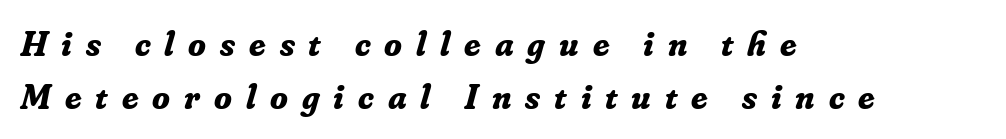
Q: Is the text bold? A: Yes.
Q: Is the text italic (slanted)? A: Yes, it leans right by about 16 degrees.
Q: Is the typeface a serif or a sans-serif typeface? A: Serif.
Q: Is the text underlined? A: No.
Q: How is the paragraph aligned? A: Left-aligned.
Q: Is the spacing between letters normal or unusually wide? A: Unusually wide.
Q: Is the spacing between lines tight, normal or loose? A: Normal.
Q: Width (condensed, normal, or wide)? A: Normal.
Q: Stroke contrast? A: Low.
Q: x-height? A: Small.
Q: Monospaced? A: No.
